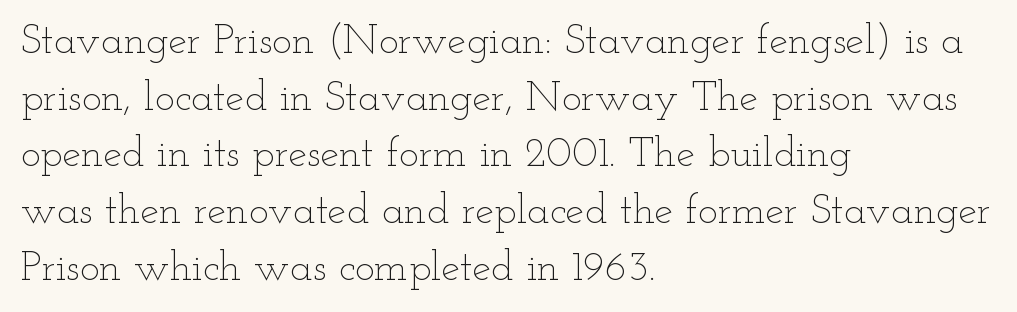
The specimen reads as upright at a glance. Left-aligned paragraph, ragged on the right. Do the characters align in a grid? No, the font is proportional. The designer left line spacing at the default. Is the type heavy? It reads as light-to-regular instead.
